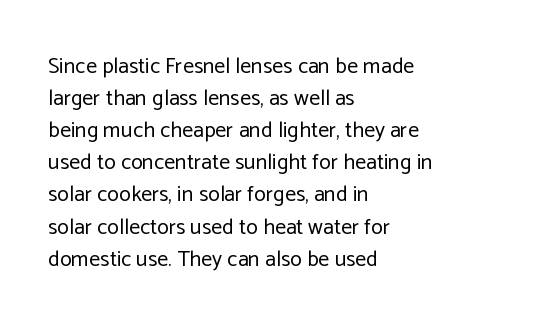
Weight: in the light-to-regular range. These lines keep a tight, regular rhythm from letter to letter. Any mark beneath the type? The region is blank. Left-aligned paragraph, ragged on the right. If you drew a line through each stem, it would be perfectly vertical. Honestly, the row spacing looks completely unremarkable.
